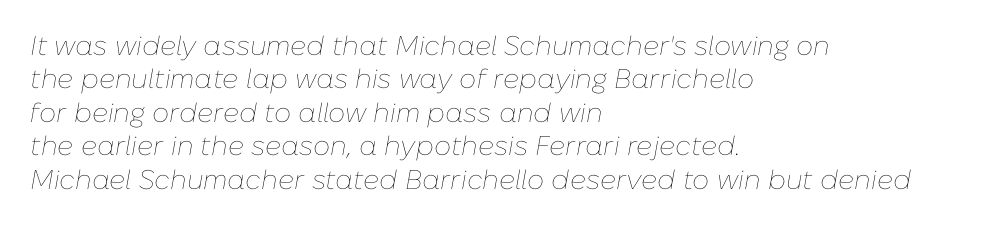
The image shows 27 px text type, italic (leaning right); set left-aligned, line spacing 1.24x, normal letter spacing, not underlined.
